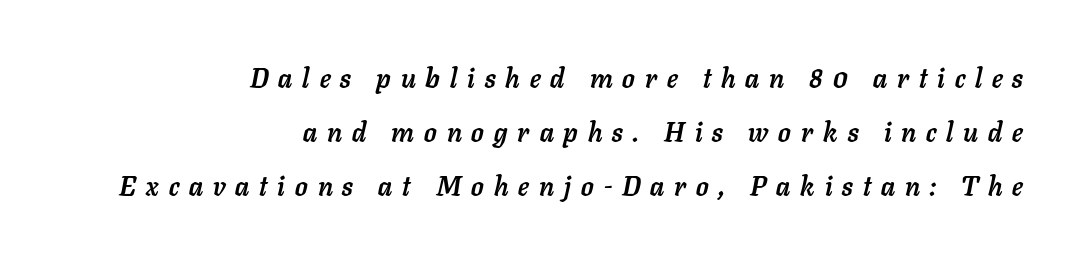
The image shows 27 px bold type, italic (leaning right); set right-aligned, loose line spacing (2.0x), unusually wide letter spacing (+0.37 em), not underlined.
